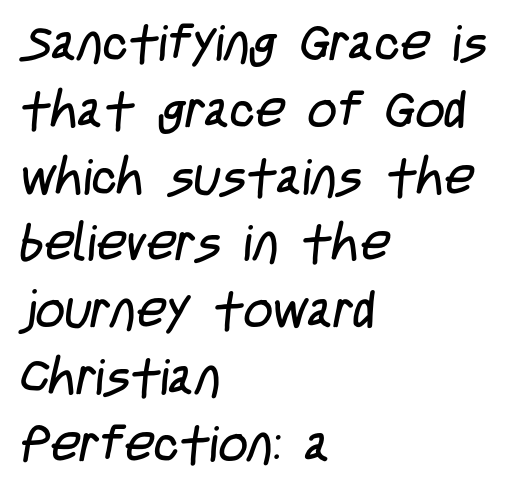
The image shows 51 px regular-weight, condensed sans-serif type; set left-aligned, normal line spacing (1.31x), normal letter spacing, not underlined; low stroke contrast and a large x-height.
